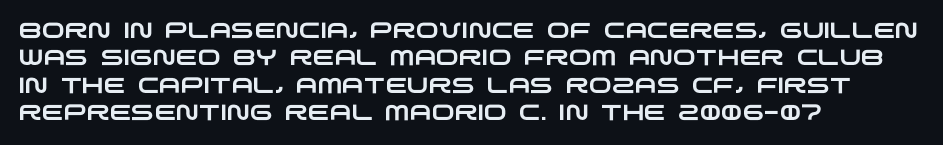
Q: Is the text underlined? A: No.
Q: How is the paragraph aligned? A: Left-aligned.
Q: Is the spacing between letters normal or unusually wide? A: Normal.
